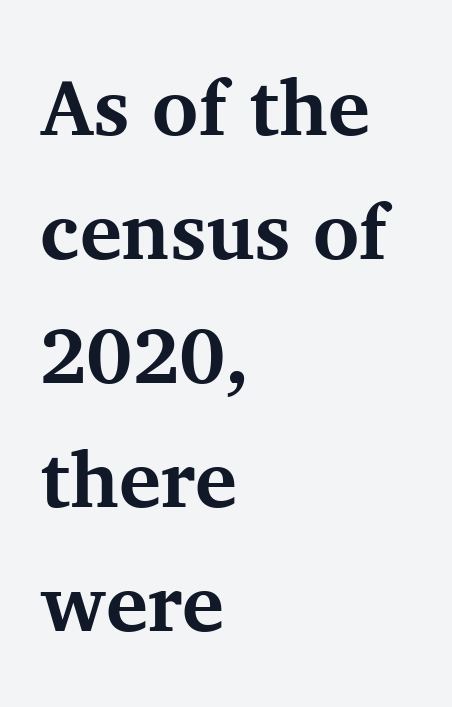
{"serif": "yes", "italic": "no", "bold": "yes", "weight": "bold", "width": "normal", "stroke_contrast": "medium", "x_height": "medium", "monospaced": "no", "underline": "no", "align": "left", "line_spacing": "normal", "line_spacing_ratio": 1.57, "letter_spacing": "normal", "letter_spacing_em": 0.0, "glyph_px": 79}
